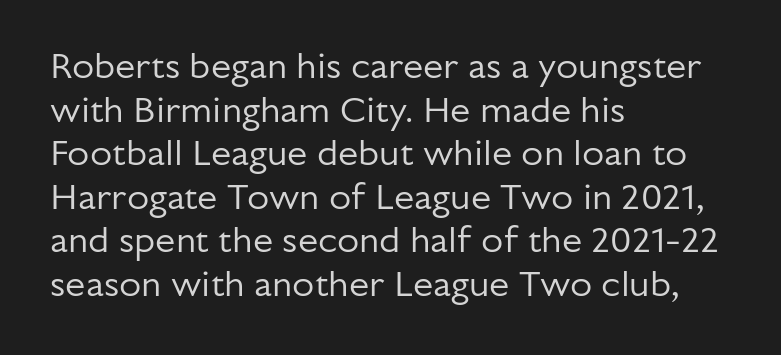
If you drew a line through each stem, it would be perfectly vertical. Regarding serifs, this sample does without them. Is this a heavy cut? Hardly; it is regular or lighter. No word sits above an underline.
